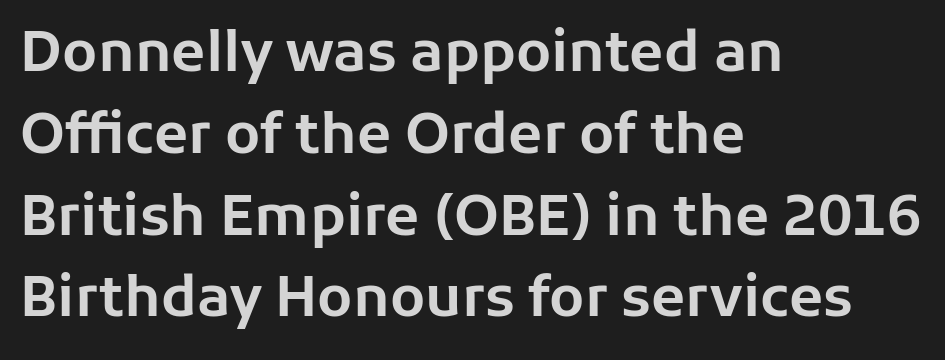
Q: Is the text italic (slanted)? A: No, it is upright.
Q: Is the typeface a serif or a sans-serif typeface? A: Sans-serif.
Q: Is the text underlined? A: No.
Q: How is the paragraph aligned? A: Left-aligned.
Q: Is the spacing between letters normal or unusually wide? A: Normal.
Q: Is the spacing between lines tight, normal or loose? A: Normal.
Q: Width (condensed, normal, or wide)? A: Normal.
Q: Stroke contrast? A: Low.
Q: x-height? A: Medium.
Q: Monospaced? A: No.
